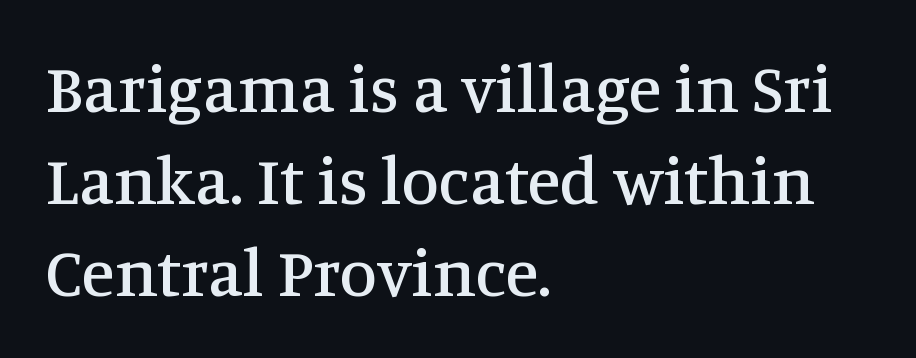
These lines sit exactly where default settings would place them. Spacing between characters is what you'd get straight out of the box. The rag falls on the right side of this text block. This rendering features lettering with no underline. You can tell from the footed stems that serif type was used. The face used here is proportionally spaced, like ordinary book or web type.
